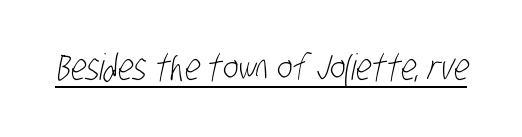
The image shows 36 px light, condensed sans-serif type; set normal letter spacing, underlined; low stroke contrast and a large x-height.
